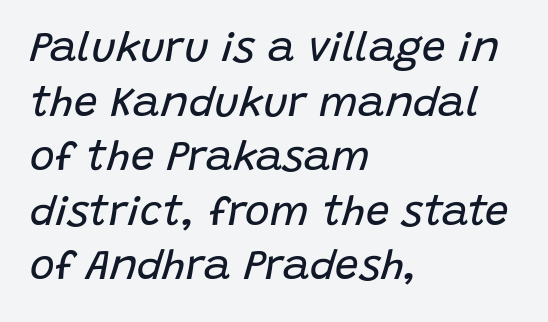
Q: Is the text bold? A: No.
Q: Is the text italic (slanted)? A: Yes, it leans right by about 15 degrees.
Q: Is the text underlined? A: No.
Q: How is the paragraph aligned? A: Left-aligned.
Q: Is the spacing between letters normal or unusually wide? A: Normal.
Q: Is the spacing between lines tight, normal or loose? A: Normal.
Q: Width (condensed, normal, or wide)? A: Normal.
Q: Stroke contrast? A: Low.
Q: x-height? A: Large.
Q: Monospaced? A: No.
